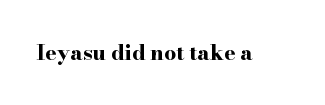
The image shows 21 px bold type, upright; set normal letter spacing, not underlined.
